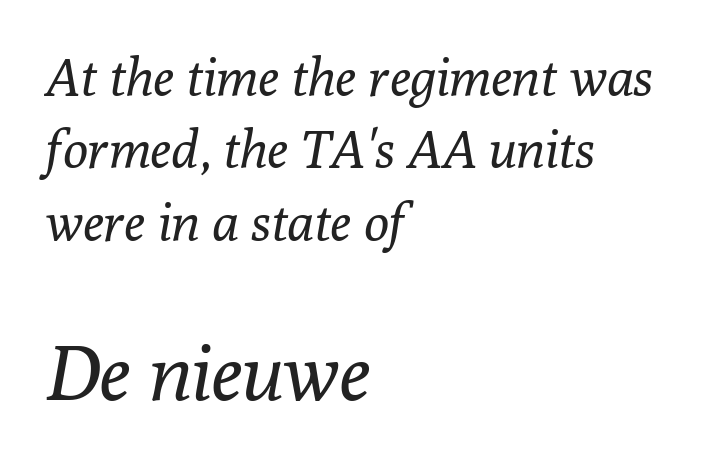
{"serif": "yes", "italic": "yes", "lean": "right", "slant_degrees": 10, "bold": "no", "weight": "regular", "width": "normal", "stroke_contrast": "low", "x_height": "medium", "monospaced": "no", "underline": "no", "align": "left", "line_spacing": "normal", "line_spacing_ratio": 1.39, "letter_spacing": "normal", "letter_spacing_em": 0.0, "larger_block": "second", "size_ratio": 1.5, "glyph_px": 78}
